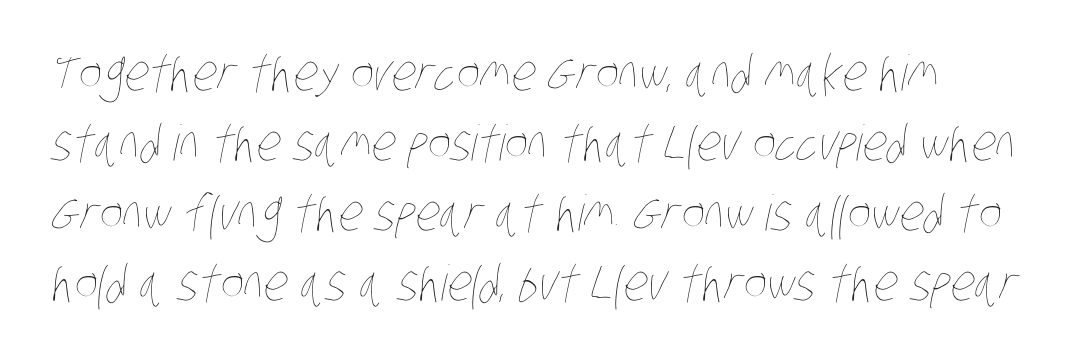
The image shows 49 px thin, condensed type; set normal line spacing (1.43x), normal letter spacing, not underlined; low stroke contrast and a large x-height.
